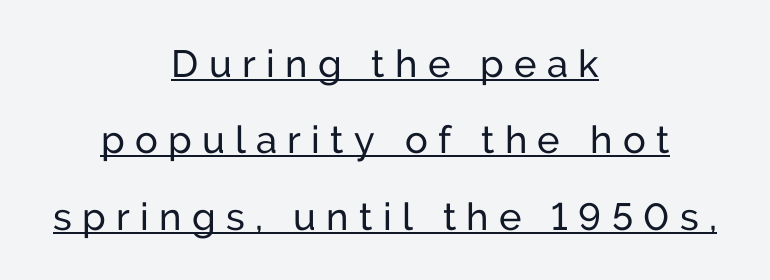
A typesetter would mark this as roman, not italic. Letters have the restrained weight of plain body copy at most. A typesetter would call this proportional, since set widths differ per character. Leftover space on each line is divided equally before and after the words.
